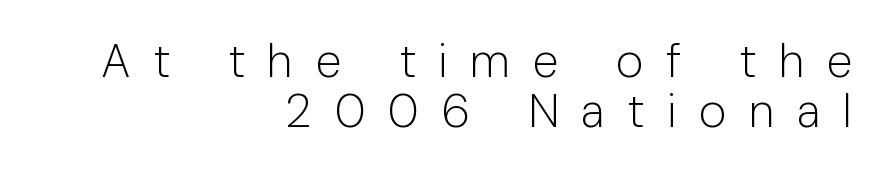
{"serif": "no", "italic": "no", "bold": "no", "weight": "light", "width": "normal", "stroke_contrast": "low", "x_height": "medium", "monospaced": "no", "underline": "no", "align": "right", "line_spacing": "tight", "line_spacing_ratio": 1.06, "letter_spacing": "wide", "letter_spacing_em": 0.48, "glyph_px": 47}
